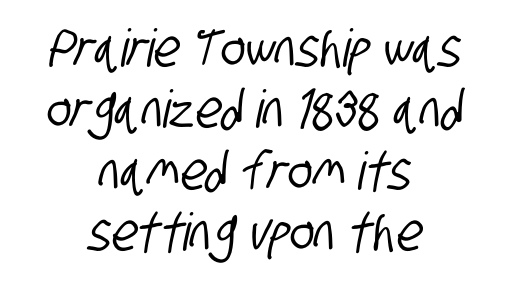
The image shows 52 px condensed sans-serif type; set centered, line spacing 1.18x, normal letter spacing, not underlined; low stroke contrast and a large x-height.
